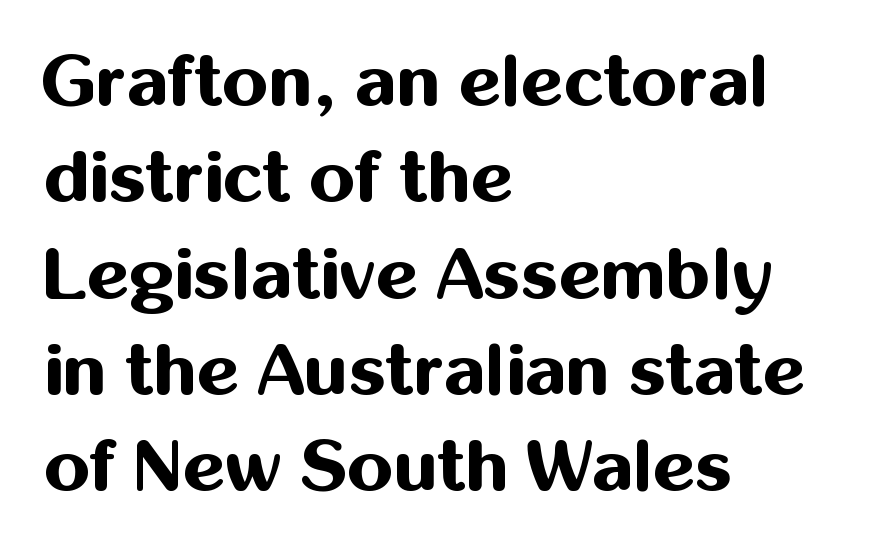
Between one letter and the next there's only the usual sliver of space. Honestly, the row spacing looks completely unremarkable. In terms of weight, the rendering is a true, heavy bold. Only glyphs here, with clear space below each row. Rendered with straight, roman letterforms. Here the designer chose a conventional face with non-uniform glyph widths.
